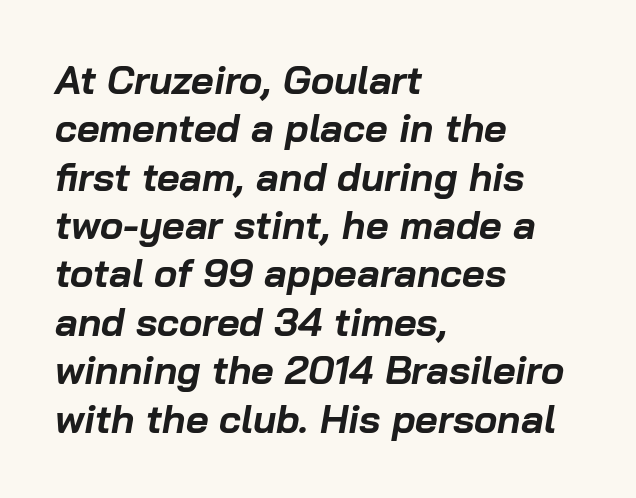
Spacing verdict: proportional, widths tailored to each character. This is oblique type, the kind used for emphasis or titles. Lines of text with bare space underneath. Students, note that the glyphs here touch the page at normal intervals.
